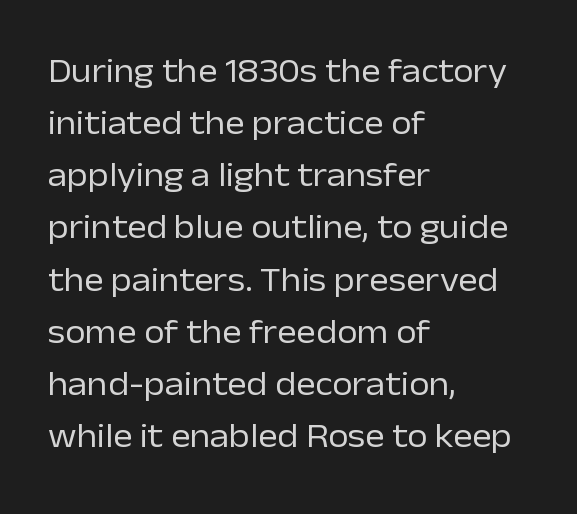
Anything drawn beneath the words? Only blank space. Caption: multi-line text, flush left, ragged right. Is this a fixed-width face? No — the glyphs have proportional, varying widths. The passage shown stacks its lines at a standard gap. Italic: no, the glyphs are upright roman.
